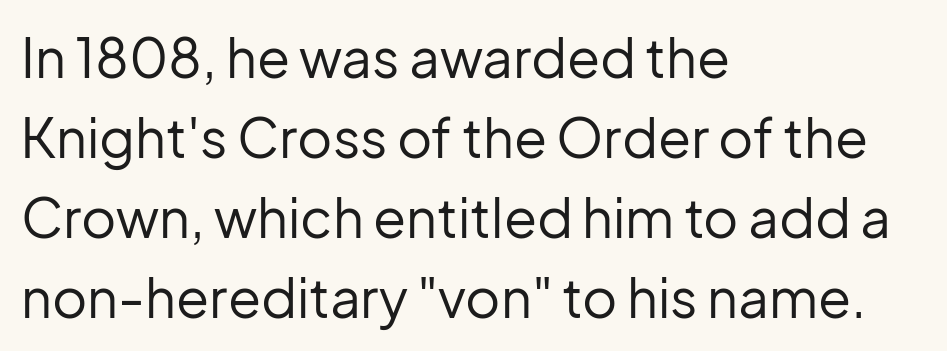
{"serif": "no", "italic": "no", "bold": "no", "weight": "regular", "width": "normal", "stroke_contrast": "low", "x_height": "medium", "monospaced": "no", "underline": "no", "align": "left", "line_spacing": "normal", "line_spacing_ratio": 1.48, "letter_spacing": "normal", "letter_spacing_em": 0.0, "glyph_px": 54}
